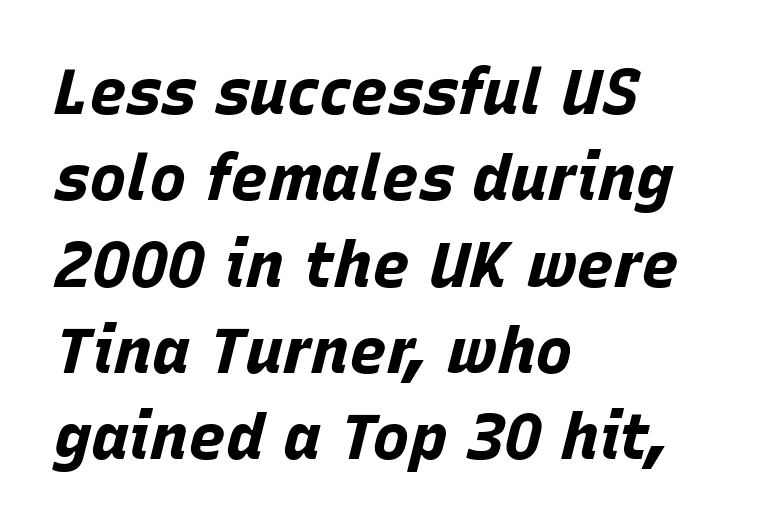
Slant detected: the letters are inclined. Check under the words: just untouched page. These lines sit exactly where default settings would place them. The letters advance in unequal steps, a hallmark of proportional type. Is the block centered? No — it sits flush against the left margin. The characters look thick and weighty, a clear bold.
